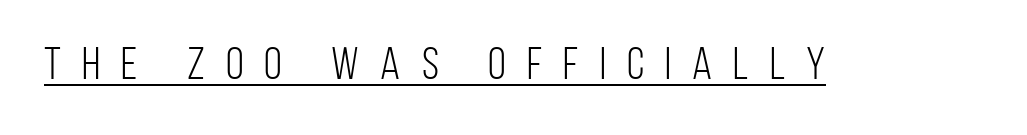
{"serif": "no", "italic": "no", "bold": "no", "weight": "light", "width": "condensed", "stroke_contrast": "low", "x_height": "large", "monospaced": "no", "underline": "yes", "letter_spacing": "wide", "letter_spacing_em": 0.46, "glyph_px": 46}
